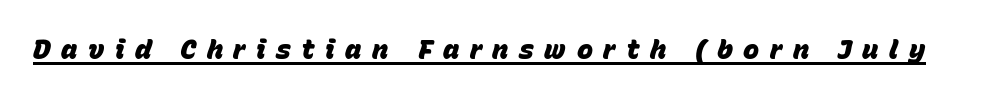
The image shows 27 px bold type, italic (leaning right); set unusually wide letter spacing (+0.39 em), underlined.
